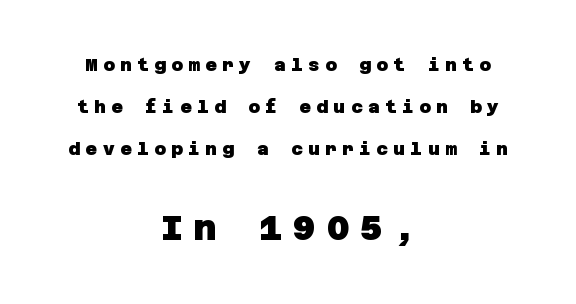
The lines are spread far apart with generous leading. Bigger letters appear in the bottom chunk; the top chunk is reduced. Nobody drew a line under any word here. In CSS terms this would be text-align: center. Is the letter spacing exaggerated? Yes — the characters are pushed far apart. Grotesque or geometric, the face here clearly has no serifs.
